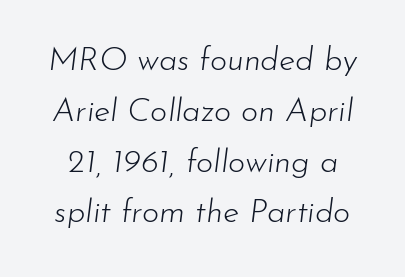
{"italic": "yes", "lean": "right", "slant_degrees": 7, "bold": "no", "weight": "light", "width": "normal", "stroke_contrast": "low", "x_height": "small", "monospaced": "no", "underline": "no", "line_spacing": "normal", "line_spacing_ratio": 1.54, "letter_spacing": "normal", "letter_spacing_em": 0.0, "glyph_px": 33}
